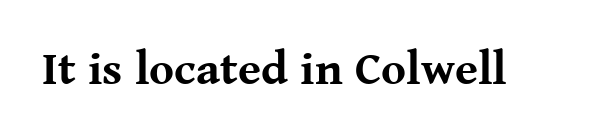
Q: Is the text bold? A: Yes.
Q: Is the text italic (slanted)? A: No, it is upright.
Q: Is the typeface a serif or a sans-serif typeface? A: Serif.
Q: Is the text underlined? A: No.
Q: Is the spacing between letters normal or unusually wide? A: Normal.
Q: Width (condensed, normal, or wide)? A: Normal.
Q: Stroke contrast? A: Medium.
Q: x-height? A: Medium.
Q: Monospaced? A: No.
